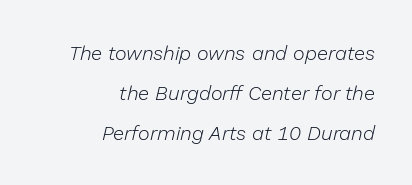
The strokes carry an ordinary text weight at most. The type is set solid horizontally, with unmodified tracking. Quick note: underline off. The glyphs look as if they've been sheared to an angle. Casual observation: everything's shoved over to the right.
